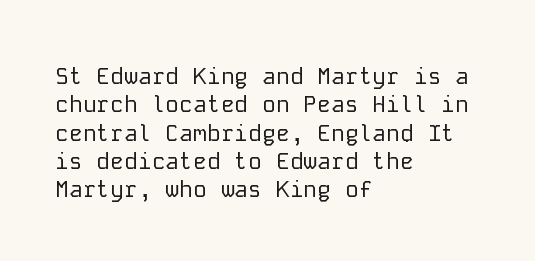
The image shows 23 px text type, upright; set left-aligned, line spacing 1.23x, normal letter spacing, not underlined.
